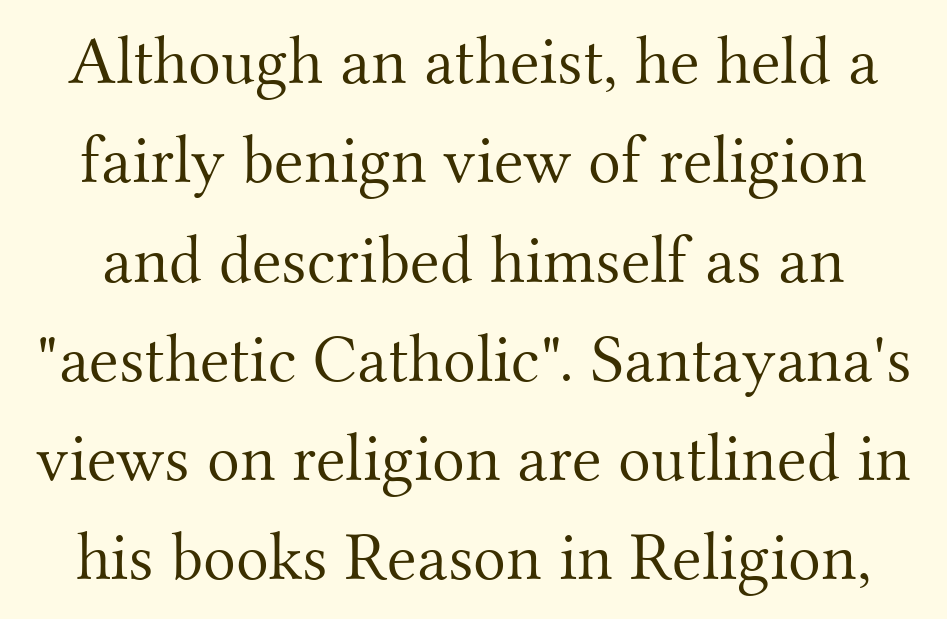
The image shows 68 px light serif type, upright; set normal line spacing (1.46x), normal letter spacing, not underlined; medium stroke contrast and a small x-height.
